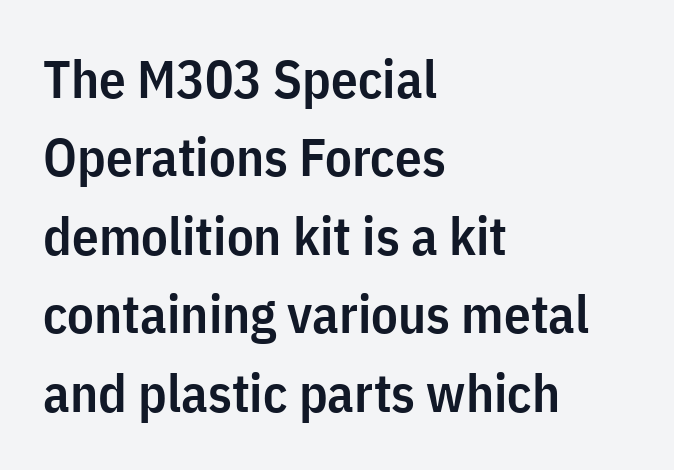
Note the varied advance widths — an 'i' is clearly narrower than an 'm'. The lines sit at an ordinary, default distance from one another. Heft: intermediate — a semibold. The lettering holds an erect, upright posture throughout. Is the block centered? No — it sits flush against the left margin. The rendering shows plain stroke endings on the letterforms — a sans-serif design.
